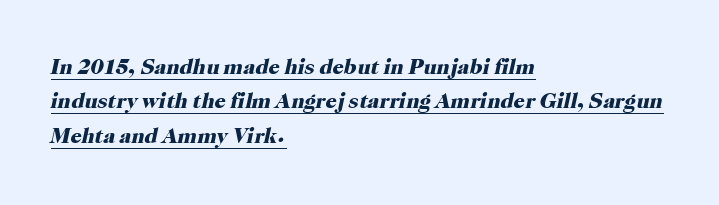
Q: Is the text bold? A: Yes.
Q: Is the text italic (slanted)? A: Yes, it leans right by about 12 degrees.
Q: Is the text underlined? A: Yes.
Q: How is the paragraph aligned? A: Left-aligned.
Q: Is the spacing between letters normal or unusually wide? A: Normal.
Q: Is the spacing between lines tight, normal or loose? A: Normal.
